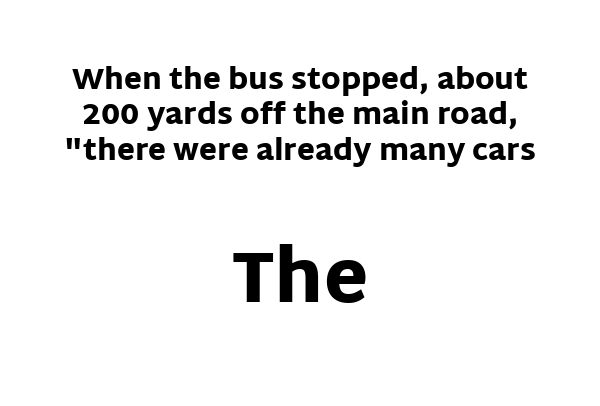
The face used here is proportionally spaced, like ordinary book or web type. The space directly below the letters is spotless. The text block is weighted toward neither margin, spreading evenly from the middle. No italicization has been applied; the sample stays upright. The letterforms sit shoulder to shoulder at normal distance.
